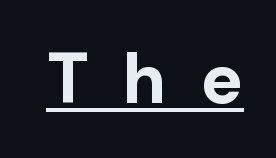
Q: Is the text bold? A: Yes.
Q: Is the text italic (slanted)? A: No, it is upright.
Q: Is the typeface a serif or a sans-serif typeface? A: Sans-serif.
Q: Is the text underlined? A: Yes.
Q: Is the spacing between letters normal or unusually wide? A: Unusually wide.
Q: Width (condensed, normal, or wide)? A: Normal.
Q: Stroke contrast? A: Low.
Q: x-height? A: Medium.
Q: Monospaced? A: No.
